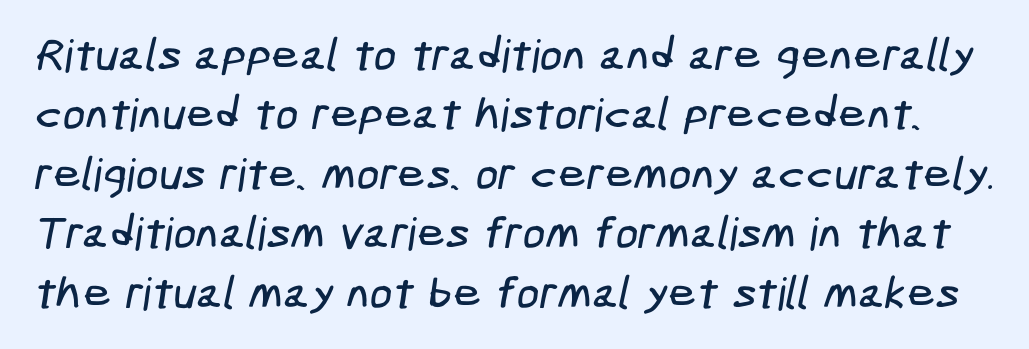
The typeface chosen for these lines omits serifs. The foot of each line stays bare and open. The passage shown has conventional tracking throughout. The block of text has a typical density, with ordinary space between rows.
